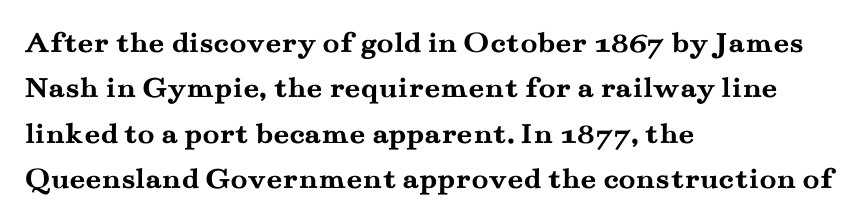
Q: Is the text bold? A: Yes.
Q: Is the text italic (slanted)? A: No, it is upright.
Q: Is the typeface a serif or a sans-serif typeface? A: Serif.
Q: Is the text underlined? A: No.
Q: How is the paragraph aligned? A: Left-aligned.
Q: Is the spacing between letters normal or unusually wide? A: Normal.
Q: Is the spacing between lines tight, normal or loose? A: Normal.
Q: Width (condensed, normal, or wide)? A: Wide.
Q: Stroke contrast? A: Medium.
Q: x-height? A: Small.
Q: Monospaced? A: No.
